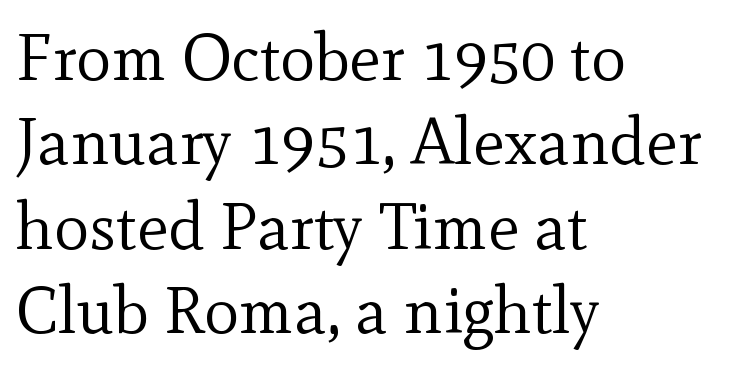
The letters stand upright; this is a roman face. The typeface has the unassuming heft of standard copy or less. Caption: standard tracking, unaltered. Regular leading. Does the copy run flush right? No — it runs flush left. You could not count columns in this text — the font is proportionally spaced.
